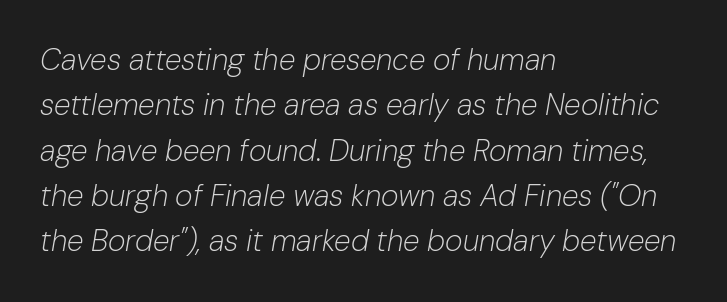
On a weight scale, this lands at 450 or below. The letters advance in unequal steps, a hallmark of proportional type. The rendering applies a slant to the glyphs. The letters sit at their default tracking, neither squeezed nor spread. Interline gaps are of average width in this sample. Typeset ragged right — the left edge is the straight one.
